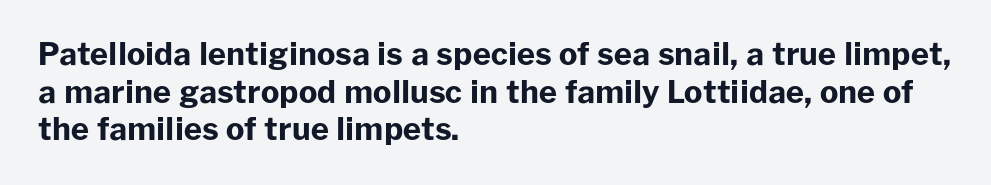
{"serif": "no", "italic": "no", "bold": "yes", "weight": "bold", "width": "normal", "stroke_contrast": "low", "x_height": "medium", "monospaced": "no", "underline": "no", "align": "left", "line_spacing_ratio": 1.21, "letter_spacing": "normal", "letter_spacing_em": 0.0, "glyph_px": 31}
